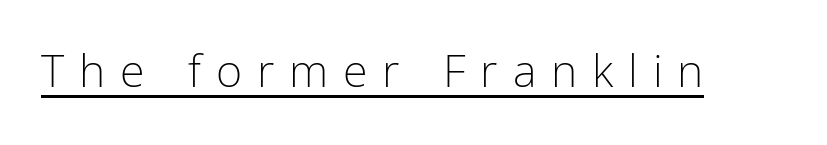
The image shows 45 px light, condensed sans-serif type, upright; set unusually wide letter spacing (+0.33 em), underlined; low stroke contrast and a medium x-height.
